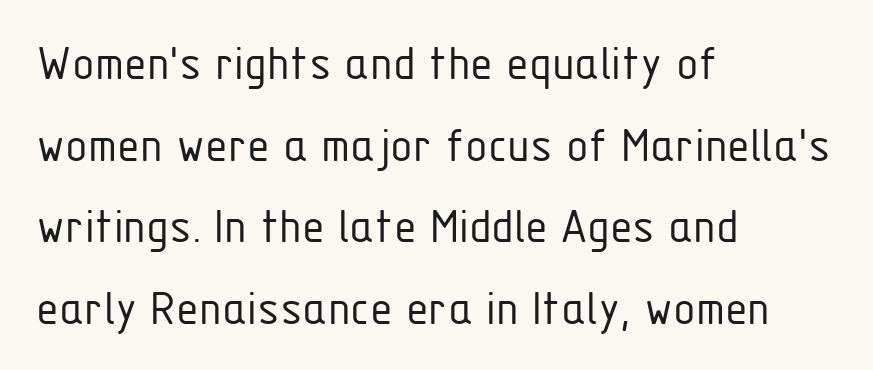
{"serif": "no", "italic": "no", "bold": "no", "weight": "light", "width": "condensed", "stroke_contrast": "low", "x_height": "medium", "monospaced": "no", "underline": "no", "align": "left", "line_spacing": "normal", "line_spacing_ratio": 1.57, "letter_spacing": "normal", "letter_spacing_em": 0.0, "glyph_px": 52}
